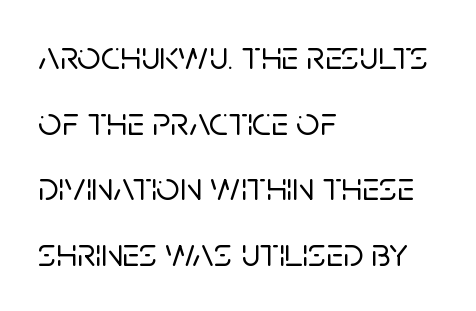
Q: Is the text italic (slanted)? A: No, it is upright.
Q: Is the typeface a serif or a sans-serif typeface? A: Sans-serif.
Q: Is the text underlined? A: No.
Q: How is the paragraph aligned? A: Left-aligned.
Q: Is the spacing between letters normal or unusually wide? A: Normal.
Q: Is the spacing between lines tight, normal or loose? A: Normal.
Q: Width (condensed, normal, or wide)? A: Normal.
Q: Stroke contrast? A: Low.
Q: x-height? A: Large.
Q: Monospaced? A: No.
